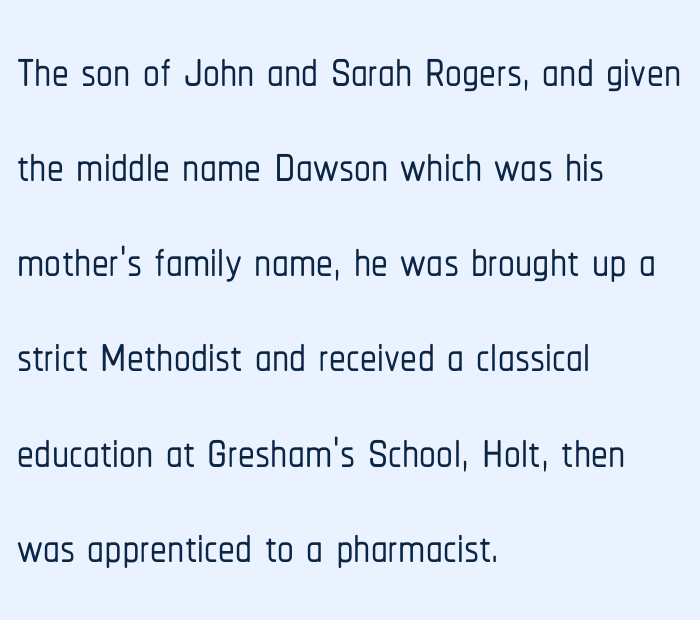
The image shows 67 px condensed sans-serif type, upright; set left-aligned, normal line spacing (1.42x), normal letter spacing, not underlined; low stroke contrast and a medium x-height.
